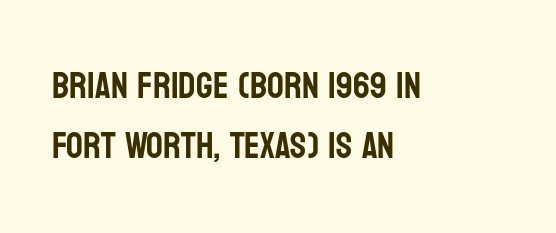
{"serif": "no", "italic": "no", "width": "condensed", "stroke_contrast": "low", "x_height": "large", "monospaced": "no", "underline": "no", "align": "left", "line_spacing": "normal", "line_spacing_ratio": 1.63, "letter_spacing": "normal", "letter_spacing_em": 0.0, "glyph_px": 37}
